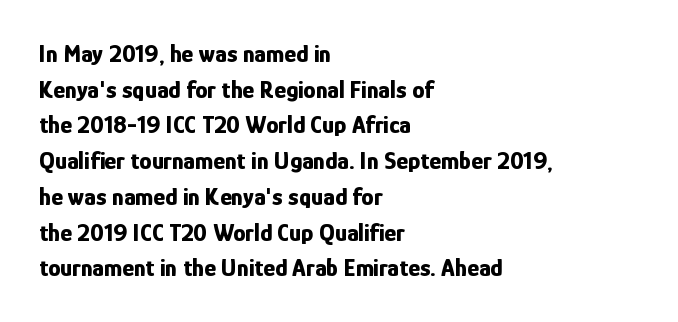
Q: Is the text bold? A: Yes.
Q: Is the text italic (slanted)? A: No, it is upright.
Q: Is the text underlined? A: No.
Q: How is the paragraph aligned? A: Left-aligned.
Q: Is the spacing between letters normal or unusually wide? A: Normal.
Q: Is the spacing between lines tight, normal or loose? A: Normal.
